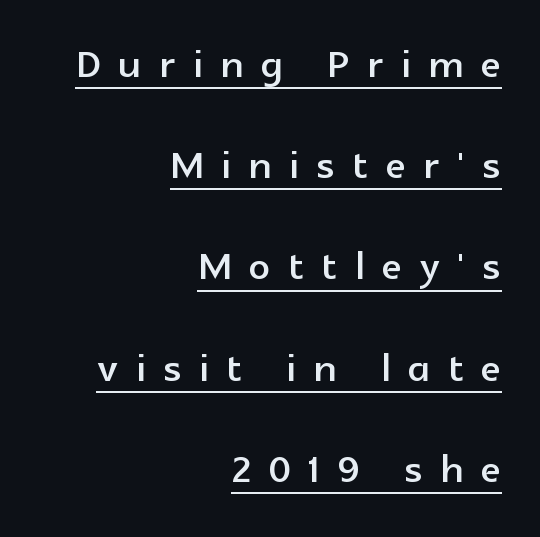
Q: Is the text italic (slanted)? A: No, it is upright.
Q: Is the typeface a serif or a sans-serif typeface? A: Sans-serif.
Q: Is the text underlined? A: Yes.
Q: How is the paragraph aligned? A: Right-aligned.
Q: Is the spacing between letters normal or unusually wide? A: Unusually wide.
Q: Is the spacing between lines tight, normal or loose? A: Loose.
Q: Width (condensed, normal, or wide)? A: Normal.
Q: x-height? A: Medium.
Q: Monospaced? A: No.
